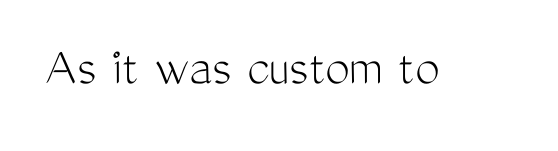
Q: Is the text bold? A: No.
Q: Is the text italic (slanted)? A: No, it is upright.
Q: Is the typeface a serif or a sans-serif typeface? A: Sans-serif.
Q: Is the text underlined? A: No.
Q: Is the spacing between letters normal or unusually wide? A: Normal.
Q: Width (condensed, normal, or wide)? A: Condensed.
Q: Stroke contrast? A: Medium.
Q: x-height? A: Medium.
Q: Monospaced? A: No.
